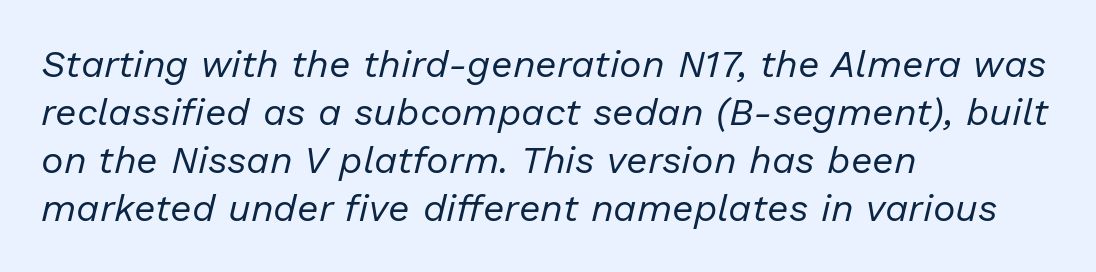
The image shows 38 px regular-weight type, italic (leaning right); set left-aligned, normal line spacing (1.26x), normal letter spacing, not underlined; low stroke contrast and a medium x-height.
